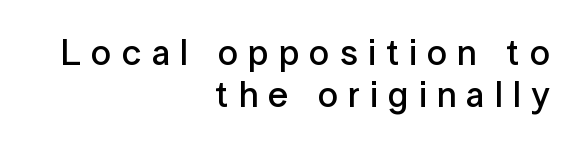
This rendering employs a face without finishing strokes, i.e., a sans-serif. As a designer I'd log this as weight 600, semibold. Designer's note — italics off, roman on. Spacing verdict: proportional, widths tailored to each character.
